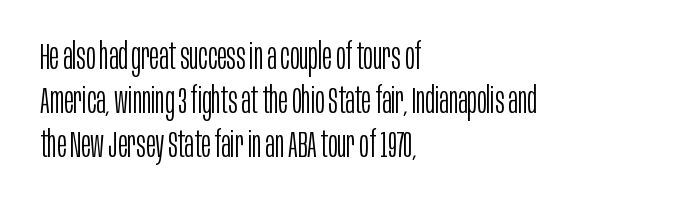
The image shows 36 px light, condensed sans-serif type, upright; set left-aligned, line spacing 1.22x, normal letter spacing, not underlined; low stroke contrast and a large x-height.
